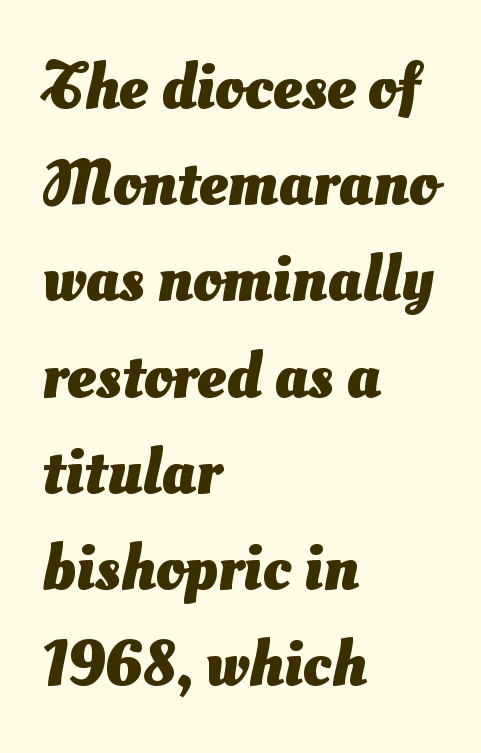
{"serif": "no", "bold": "yes", "weight": "heavy", "width": "normal", "stroke_contrast": "medium", "x_height": "small", "monospaced": "no", "underline": "no", "align": "left", "line_spacing": "normal", "line_spacing_ratio": 1.48, "letter_spacing": "normal", "letter_spacing_em": 0.0, "glyph_px": 65}
